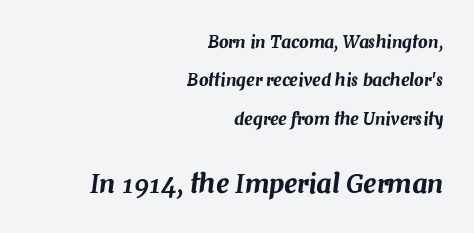
The image shows 26 px text type, italic (leaning right); set right-aligned, loose line spacing (2.26x), normal letter spacing, not underlined; the second (bottom) block is 1.53x larger.
